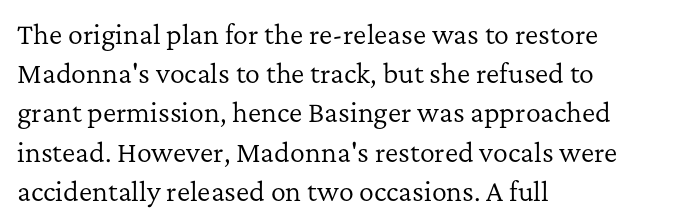
Is this a heavy cut? Hardly; it is regular or lighter. In CSS terms this would be text-align: left. Words appear dense and cohesive because spacing is normal. The gap between lines stays unmarked. Reading down the column, the eye jumps a familiar distance to each next line. This is roman type, the default non-slanted kind.
